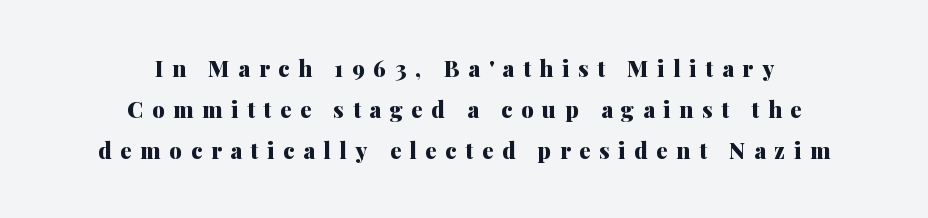
{"italic": "no", "bold": "yes", "underline": "no", "align": "center", "line_spacing_ratio": 1.86, "letter_spacing": "wide", "letter_spacing_em": 0.4, "glyph_px": 22}
